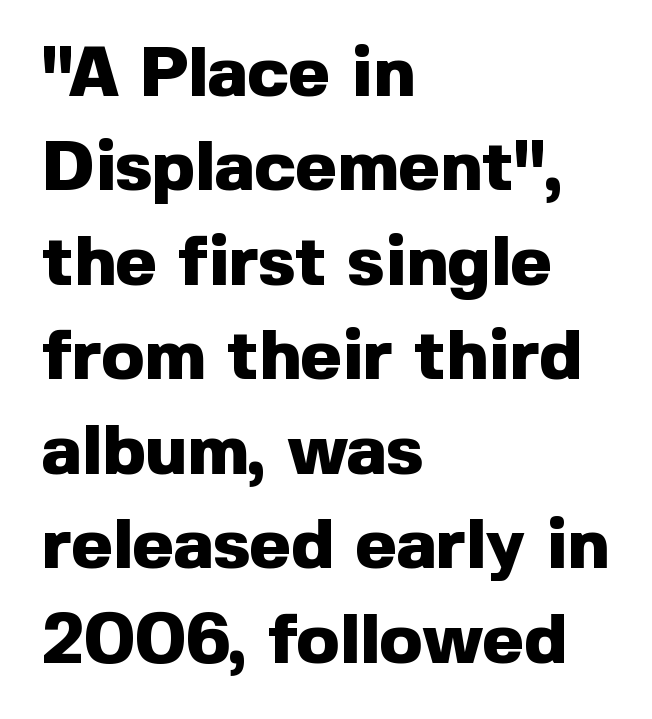
The image shows 71 px heavy sans-serif type, upright; set left-aligned, normal line spacing (1.33x), normal letter spacing, not underlined; a medium x-height.
